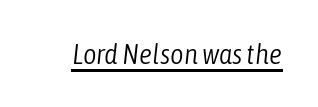
Stroke thickness stays within the range of a standard reading face or lighter. Compared with undecorated copy, this sample adds a rule below the words. Caption: standard tracking, unaltered. Character widths vary here, with narrow letters taking less room than wide ones. An italicized treatment has been applied to the whole sample.
